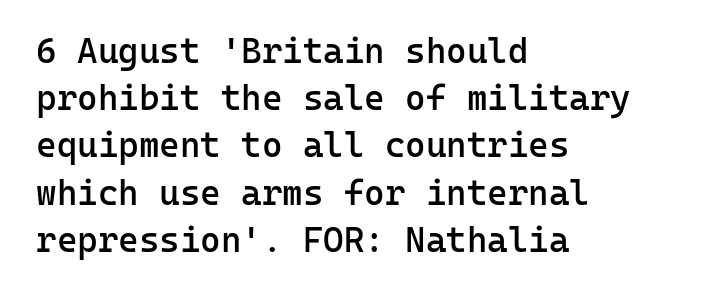
The image shows 35 px semibold sans-serif type, upright, monospaced; set left-aligned, normal line spacing (1.35x), normal letter spacing, not underlined; low stroke contrast and a medium x-height.
